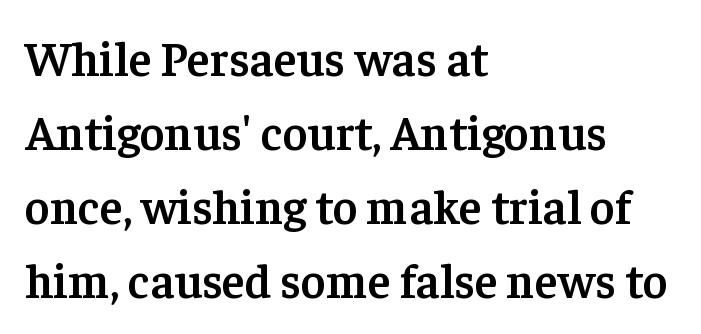
Q: Is the text bold? A: Semi-bold.
Q: Is the text italic (slanted)? A: No, it is upright.
Q: Is the typeface a serif or a sans-serif typeface? A: Serif.
Q: Is the text underlined? A: No.
Q: How is the paragraph aligned? A: Left-aligned.
Q: Is the spacing between letters normal or unusually wide? A: Normal.
Q: Is the spacing between lines tight, normal or loose? A: Normal.
Q: Width (condensed, normal, or wide)? A: Normal.
Q: Stroke contrast? A: Low.
Q: x-height? A: Medium.
Q: Monospaced? A: No.
